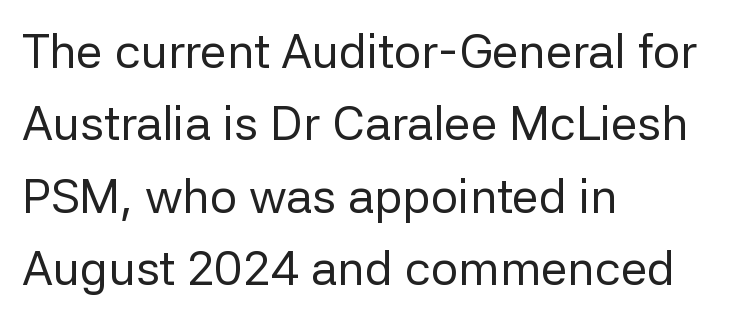
Q: Is the text bold? A: No.
Q: Is the text italic (slanted)? A: No, it is upright.
Q: Is the typeface a serif or a sans-serif typeface? A: Sans-serif.
Q: Is the text underlined? A: No.
Q: How is the paragraph aligned? A: Left-aligned.
Q: Is the spacing between letters normal or unusually wide? A: Normal.
Q: Is the spacing between lines tight, normal or loose? A: Normal.
Q: Width (condensed, normal, or wide)? A: Normal.
Q: Stroke contrast? A: Low.
Q: x-height? A: Medium.
Q: Monospaced? A: No.
